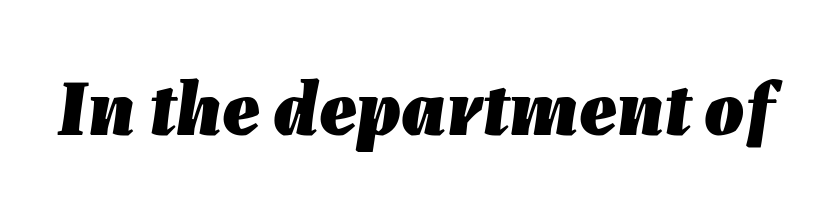
This sample has the flowing, uneven cadence of proportional lettering. Notice how thick the strokes are: this is what a full bold looks like. Italic? Definitely — the glyphs are oblique. Does extra space separate the letters? No, they use regular spacing. The area under the type is left untouched.
